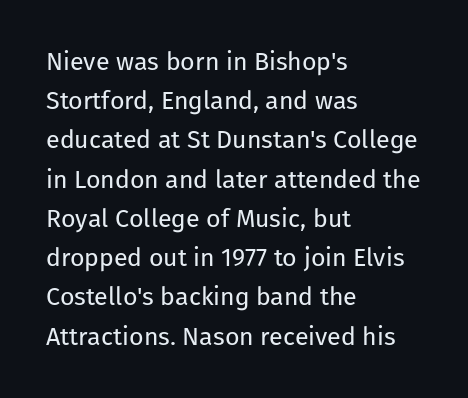
Q: Is the text bold? A: No.
Q: Is the text italic (slanted)? A: No, it is upright.
Q: Is the text underlined? A: No.
Q: How is the paragraph aligned? A: Left-aligned.
Q: Is the spacing between letters normal or unusually wide? A: Normal.
Q: Is the spacing between lines tight, normal or loose? A: Normal.
